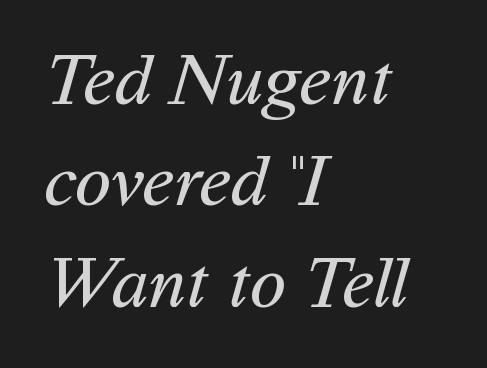
The rendering anchors every line to the left-hand side. This rendering leaves character spacing at its baseline value. Underline: absent. Summary of weight: not heavy and not bold. Varying glyph widths throughout — classic text-font behaviour.
